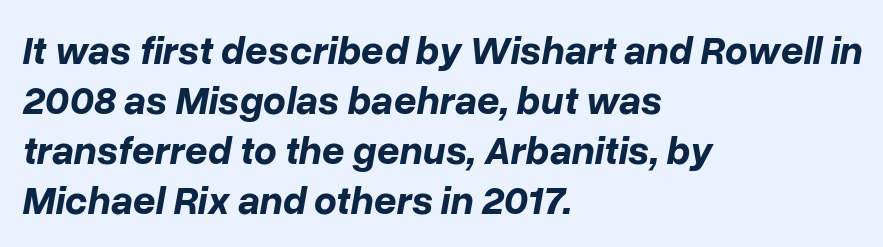
Set as a true bold cut, around the 700 mark. Observe the lean: these are italic letterforms. A classic flush-left, rag-right setting is used for this passage. Is this a fixed-width face? No — the glyphs have proportional, varying widths.
